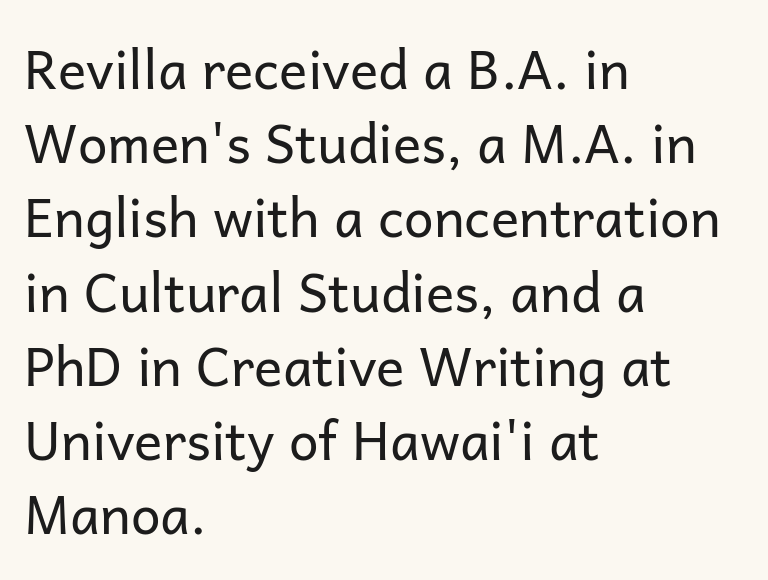
Q: Is the text bold? A: No.
Q: Is the text italic (slanted)? A: No, it is upright.
Q: Is the typeface a serif or a sans-serif typeface? A: Sans-serif.
Q: Is the text underlined? A: No.
Q: How is the paragraph aligned? A: Left-aligned.
Q: Is the spacing between letters normal or unusually wide? A: Normal.
Q: Is the spacing between lines tight, normal or loose? A: Normal.
Q: Width (condensed, normal, or wide)? A: Normal.
Q: Stroke contrast? A: Low.
Q: x-height? A: Medium.
Q: Monospaced? A: No.
